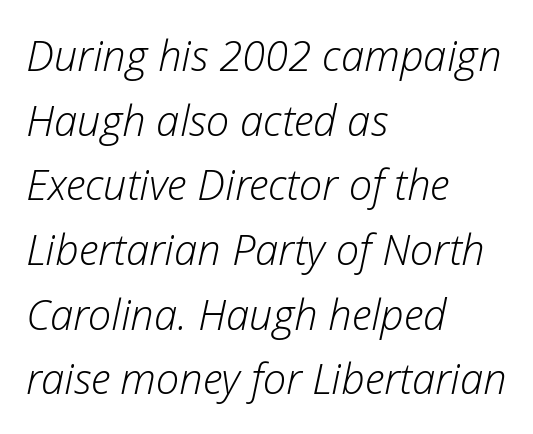
Q: Is the text bold? A: No.
Q: Is the text italic (slanted)? A: Yes, it leans right by about 12 degrees.
Q: Is the text underlined? A: No.
Q: How is the paragraph aligned? A: Left-aligned.
Q: Is the spacing between letters normal or unusually wide? A: Normal.
Q: Is the spacing between lines tight, normal or loose? A: Normal.
Q: Width (condensed, normal, or wide)? A: Normal.
Q: Stroke contrast? A: Low.
Q: x-height? A: Medium.
Q: Monospaced? A: No.
